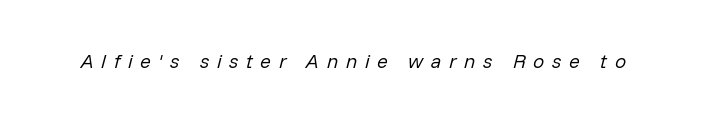
Stroke thickness stays within the range of a standard reading face or lighter. The zone under the glyphs is completely vacant. The tracking jumps out immediately: characters are airy and widely separated. Slant detected: the letters are inclined.
